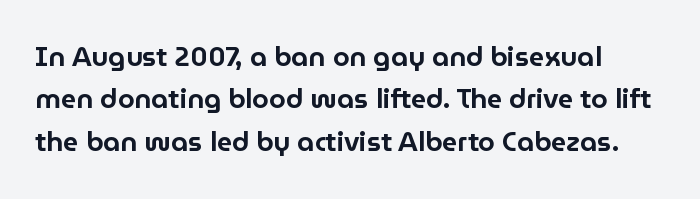
Q: Is the text italic (slanted)? A: No, it is upright.
Q: Is the text underlined? A: No.
Q: How is the paragraph aligned? A: Left-aligned.
Q: Is the spacing between letters normal or unusually wide? A: Normal.
Q: Is the spacing between lines tight, normal or loose? A: Normal.
